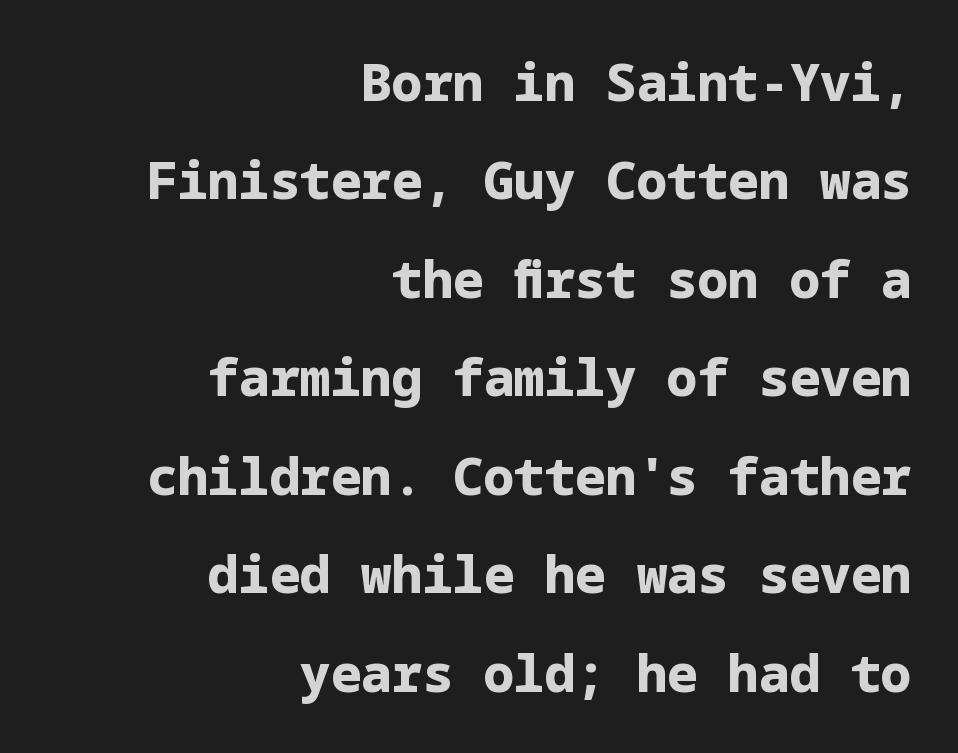
The image shows 51 px bold sans-serif type, upright; set right-aligned, loose line spacing (1.93x), normal letter spacing, not underlined; low stroke contrast and a medium x-height.
